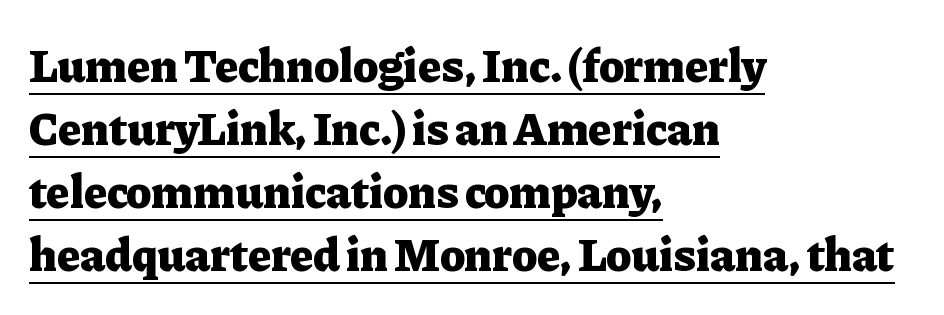
In terms of leading, this rendering sits right in the middle. Typesetter's note: full bold, strokes at maximum text heaviness. Do the characters align in a grid? No, the font is proportional. Observe the serifs anchoring each vertical stroke in this sample. The compositor pushed each line to the left boundary. Default kerning and tracking; the words read as compact shapes.
